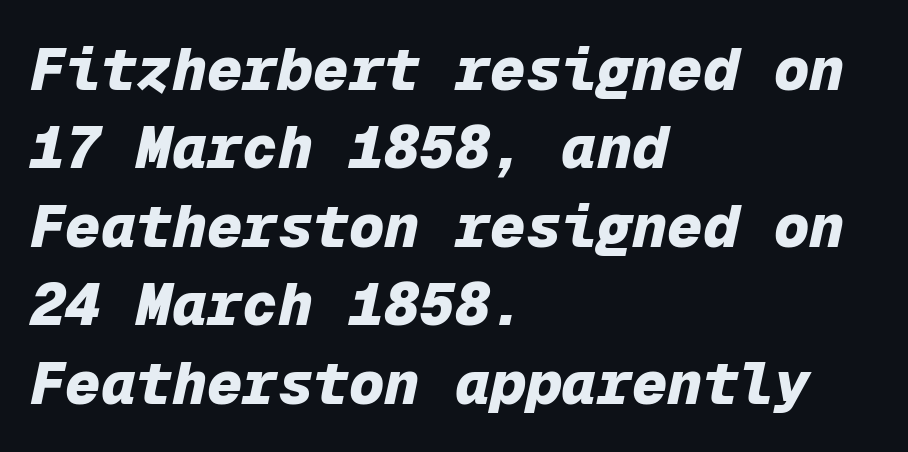
Q: Is the text bold? A: Yes.
Q: Is the text italic (slanted)? A: Yes, it leans right by about 12 degrees.
Q: Is the text underlined? A: No.
Q: How is the paragraph aligned? A: Left-aligned.
Q: Is the spacing between letters normal or unusually wide? A: Normal.
Q: Is the spacing between lines tight, normal or loose? A: Normal.
Q: Width (condensed, normal, or wide)? A: Normal.
Q: Stroke contrast? A: Low.
Q: x-height? A: Medium.
Q: Monospaced? A: Yes.
